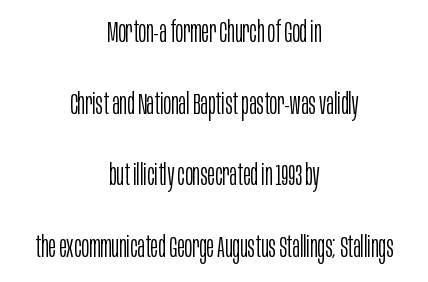
The image shows 29 px light, condensed sans-serif type, upright; set centered, loose line spacing (2.47x), normal letter spacing, not underlined; low stroke contrast and a large x-height.
